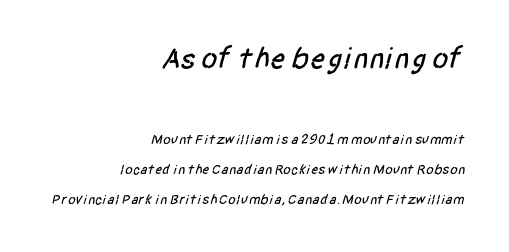
The image shows 30 px condensed sans-serif type; set right-aligned, loose line spacing (2.14x), normal letter spacing, not underlined; the first (top) block is 2.14x larger; low stroke contrast and a large x-height.
